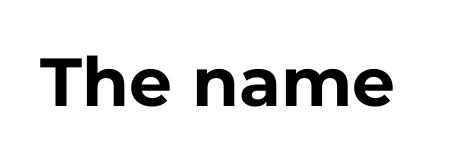
The letters advance in unequal steps, a hallmark of proportional type. Check under the words: just untouched page. Here the glyphs are tracked normally, forming tight word shapes. Pretty heavy lettering here — definitely bold. When letters stand straight like this, we call the style roman or upright. Font category for this specimen: sans-serif.
